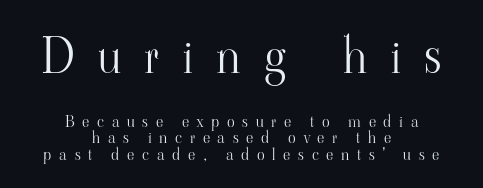
Q: Is the text bold? A: No.
Q: Is the text italic (slanted)? A: No, it is upright.
Q: Is the typeface a serif or a sans-serif typeface? A: Serif.
Q: Is the text underlined? A: No.
Q: How is the paragraph aligned? A: Centered.
Q: Is the spacing between letters normal or unusually wide? A: Unusually wide.
Q: Is the spacing between lines tight, normal or loose? A: Tight.
Q: Which block of text is set in a larger size, the first (top) or the second (bottom)? A: The first (top) one.
Q: Width (condensed, normal, or wide)? A: Normal.
Q: Stroke contrast? A: High.
Q: x-height? A: Small.
Q: Monospaced? A: No.
